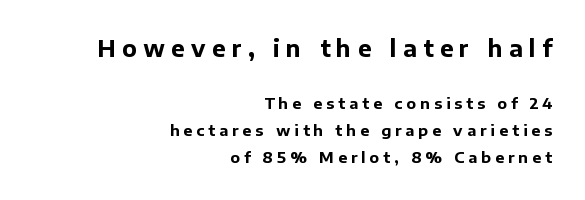
Q: Is the text bold? A: Yes.
Q: Is the text italic (slanted)? A: No, it is upright.
Q: Is the text underlined? A: No.
Q: How is the paragraph aligned? A: Right-aligned.
Q: Is the spacing between letters normal or unusually wide? A: Unusually wide.
Q: Which block of text is set in a larger size, the first (top) or the second (bottom)? A: The first (top) one.
